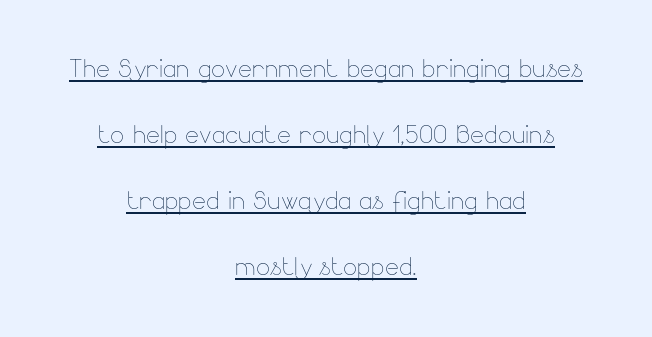
The image shows 33 px thin type, upright; set centered, loose line spacing (2.0x), normal letter spacing, underlined; low stroke contrast and a small x-height.
